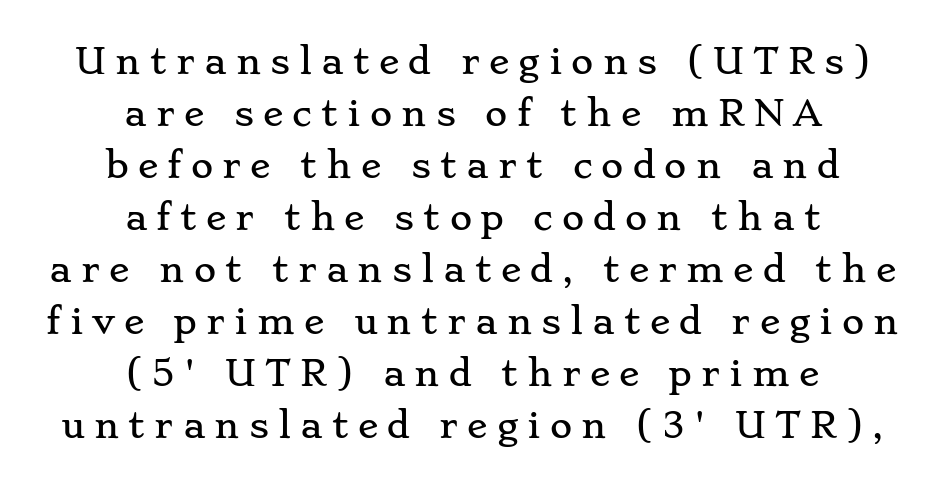
{"serif": "yes", "italic": "no", "width": "wide", "stroke_contrast": "low", "x_height": "small", "monospaced": "no", "underline": "no", "align": "center", "line_spacing": "normal", "line_spacing_ratio": 1.53, "letter_spacing": "wide", "letter_spacing_em": 0.27, "glyph_px": 34}
